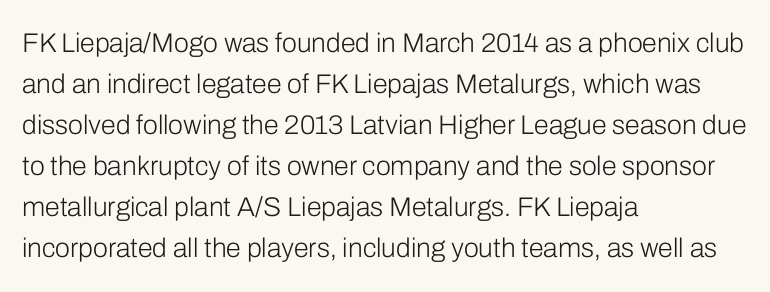
The image shows 27 px text type, upright; set left-aligned, normal line spacing (1.52x), normal letter spacing, not underlined.
